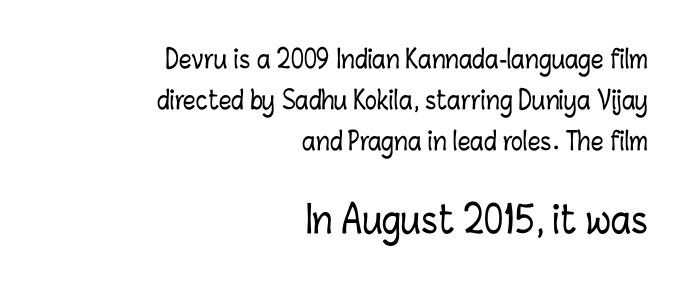
The image shows 37 px condensed type, upright; set right-aligned, normal line spacing (1.64x), normal letter spacing, not underlined; the second (bottom) block is 1.48x larger; low stroke contrast and a medium x-height.
